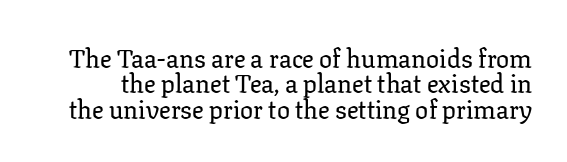
Q: Is the text italic (slanted)? A: No, it is upright.
Q: Is the text underlined? A: No.
Q: Is the spacing between letters normal or unusually wide? A: Normal.
Q: Is the spacing between lines tight, normal or loose? A: Tight.
